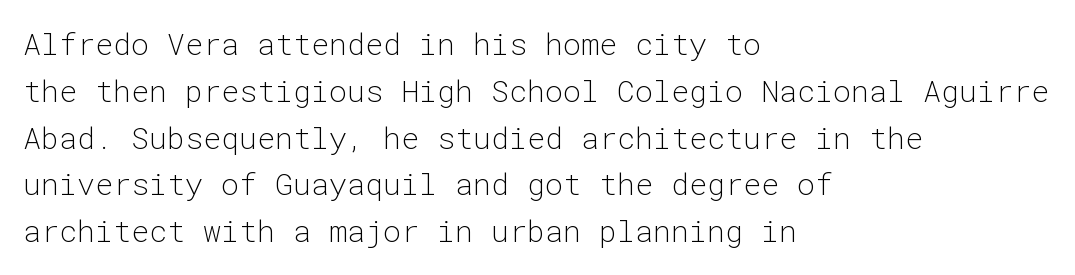
The tracking reads as untouched default to a designer's eye. Words float on clear page, feet unadorned. The block of text has a typical density, with ordinary space between rows. These lines stack with their left ends in a neat column. Monospaced: the letters line up in strict vertical columns.
